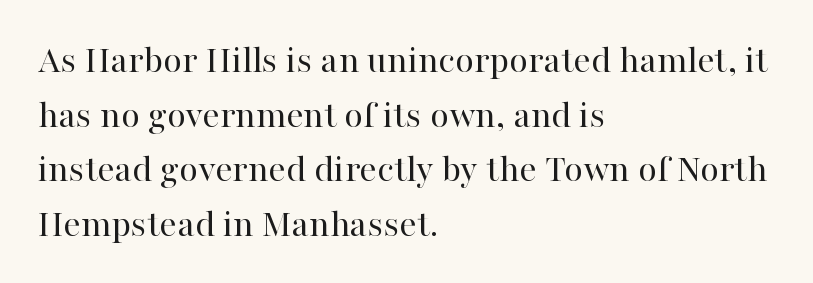
The image shows 39 px regular-weight serif type, upright; set left-aligned, normal line spacing (1.4x), normal letter spacing, not underlined; high stroke contrast and a medium x-height.
